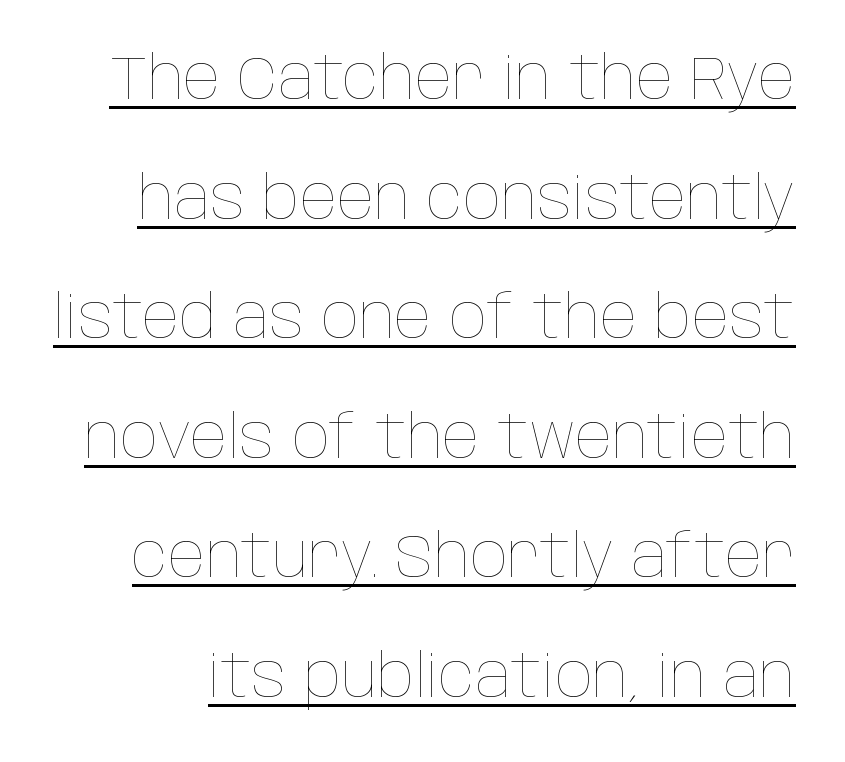
Posture: straight, roman, zero tilt. This rendering leaves character spacing at its baseline value. Vertical stems look standard width or narrower in stroke. A typesetter would call this proportional, since set widths differ per character. Quick note: interline space is abundant. Underlining? Definitely there.
